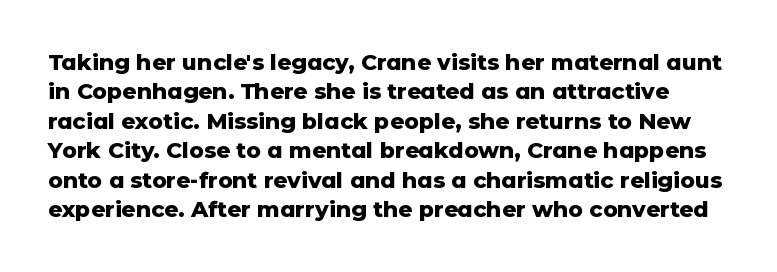
There is no visible air inserted between adjacent glyphs. Descender tails drop into unmarked territory. The block of text has a typical density, with ordinary space between rows. Thick stems and heavy bowls — unmistakably bold. The typography opts for an upright posture over an oblique one.
